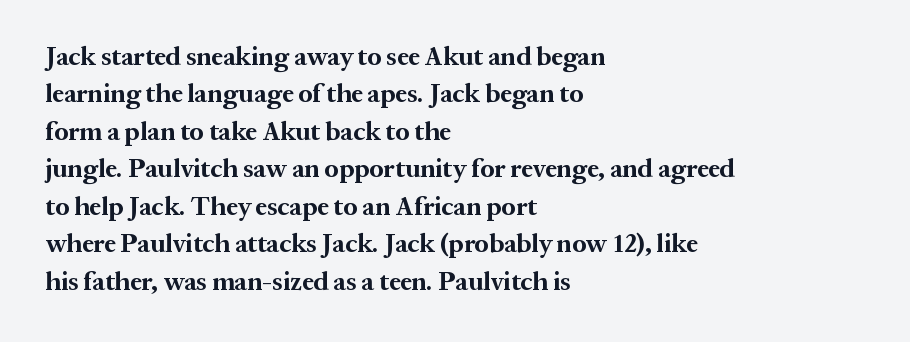
When letters stand straight like this, we call the style roman or upright. A clean baseline with only descenders dipping below it. Horizontally, the lines are justified to the leading edge only. Is there much room between lines? A standard amount, neither cramped nor airy.
